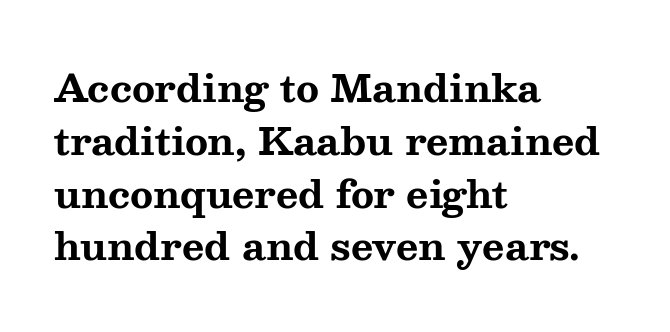
{"serif": "yes", "italic": "no", "bold": "yes", "weight": "bold", "width": "wide", "stroke_contrast": "medium", "x_height": "medium", "monospaced": "no", "underline": "no", "align": "left", "line_spacing": "normal", "line_spacing_ratio": 1.39, "letter_spacing": "normal", "letter_spacing_em": 0.0, "glyph_px": 38}
